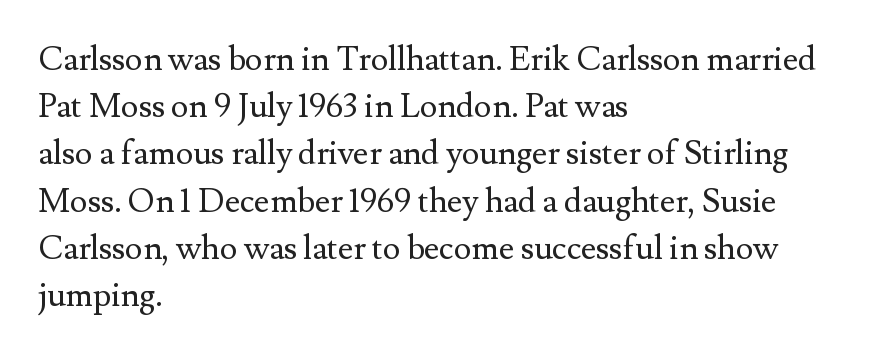
The image shows 33 px regular-weight serif type, upright; set left-aligned, normal line spacing (1.43x), normal letter spacing, not underlined; medium stroke contrast and a small x-height.
